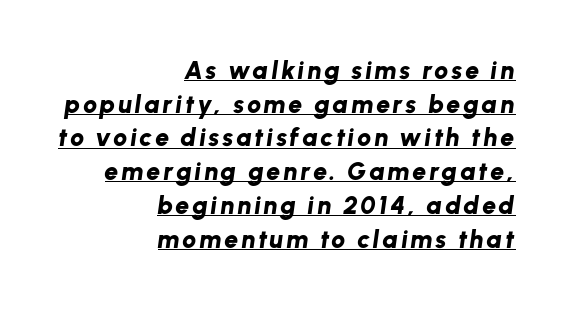
Q: Is the text bold? A: Yes.
Q: Is the text italic (slanted)? A: Yes, it leans right by about 8 degrees.
Q: Is the text underlined? A: Yes.
Q: How is the paragraph aligned? A: Right-aligned.
Q: Is the spacing between lines tight, normal or loose? A: Normal.
